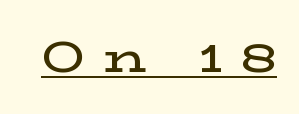
{"serif": "yes", "italic": "no", "bold": "semi", "weight": "semibold", "width": "wide", "stroke_contrast": "low", "x_height": "medium", "monospaced": "no", "underline": "yes", "letter_spacing": "wide", "letter_spacing_em": 0.42, "glyph_px": 43}
